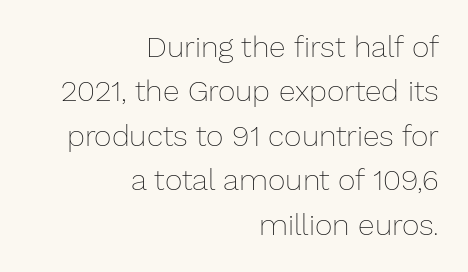
{"italic": "no", "bold": "no", "weight": "thin", "width": "normal", "stroke_contrast": "low", "x_height": "medium", "monospaced": "no", "underline": "no", "align": "right", "line_spacing": "normal", "line_spacing_ratio": 1.48, "letter_spacing": "normal", "letter_spacing_em": 0.0, "glyph_px": 30}
